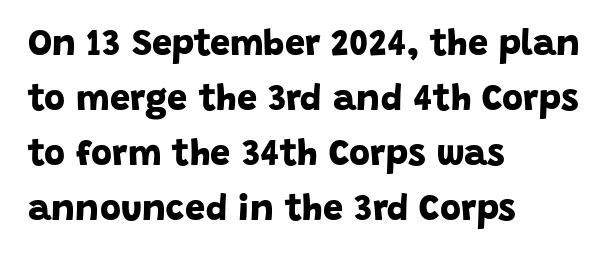
Q: Is the text bold? A: Yes.
Q: Is the typeface a serif or a sans-serif typeface? A: Sans-serif.
Q: Is the text underlined? A: No.
Q: How is the paragraph aligned? A: Left-aligned.
Q: Is the spacing between letters normal or unusually wide? A: Normal.
Q: Is the spacing between lines tight, normal or loose? A: Normal.
Q: Width (condensed, normal, or wide)? A: Normal.
Q: Stroke contrast? A: Low.
Q: x-height? A: Large.
Q: Monospaced? A: No.
